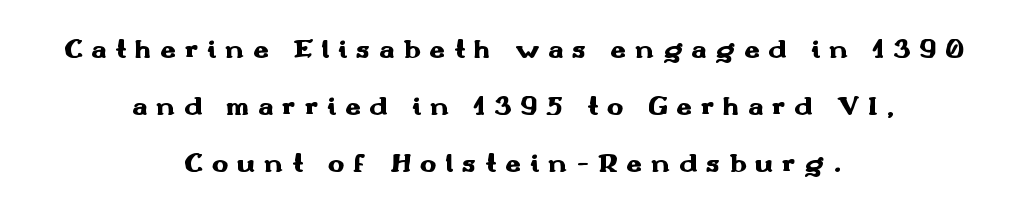
The passage shown is typed in a proportional face where columns would drift. Spacing between characters has been opened up far beyond the box default. One-word summary of the alignment: center. The font is running at its bold setting. Each letter's strokes conclude bluntly, with no projecting serifs.
